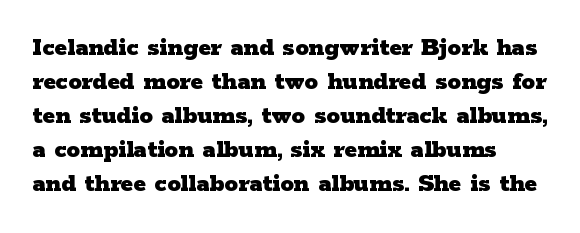
The image shows 27 px bold type, upright; set normal line spacing (1.26x), normal letter spacing, not underlined.
